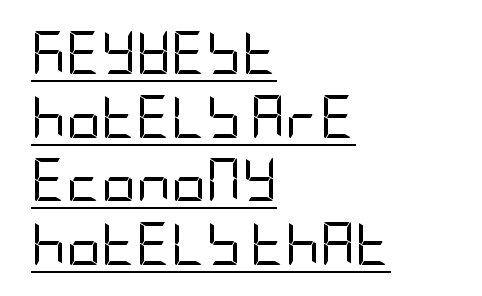
The image shows 43 px regular-weight, condensed sans-serif type, upright; set left-aligned, normal line spacing (1.48x), normal letter spacing, underlined; low stroke contrast and a large x-height.
